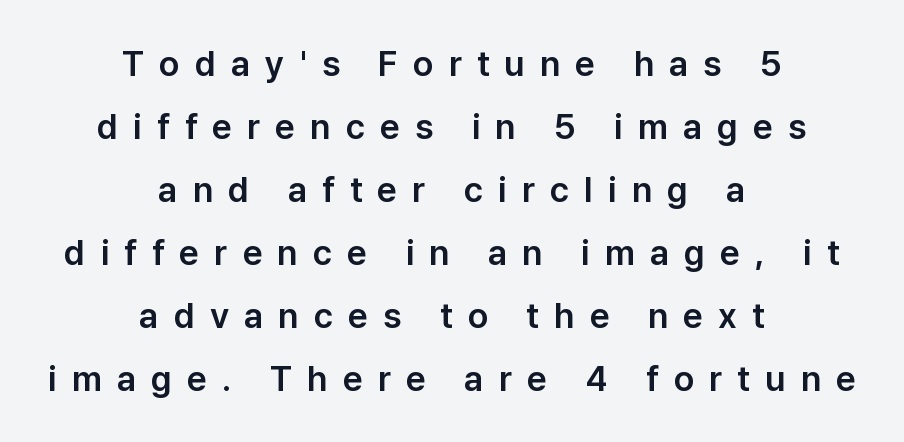
Q: Is the text italic (slanted)? A: No, it is upright.
Q: Is the typeface a serif or a sans-serif typeface? A: Sans-serif.
Q: Is the text underlined? A: No.
Q: How is the paragraph aligned? A: Centered.
Q: Is the spacing between letters normal or unusually wide? A: Unusually wide.
Q: Width (condensed, normal, or wide)? A: Normal.
Q: Stroke contrast? A: Low.
Q: x-height? A: Medium.
Q: Monospaced? A: No.
